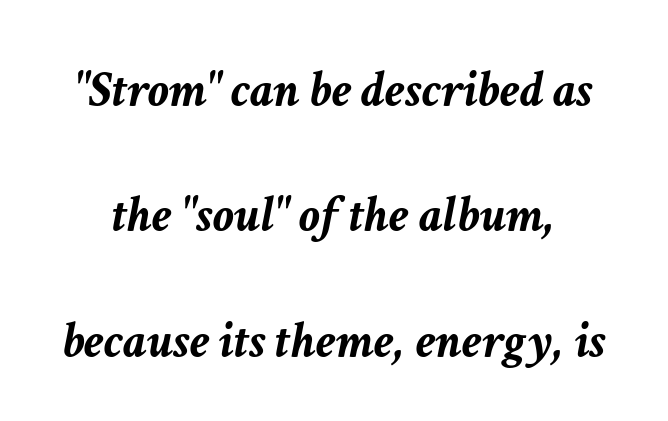
{"italic": "yes", "lean": "right", "slant_degrees": 11, "bold": "yes", "weight": "semibold", "width": "normal", "stroke_contrast": "low", "x_height": "medium", "monospaced": "no", "underline": "no", "line_spacing": "loose", "line_spacing_ratio": 2.41, "letter_spacing": "normal", "letter_spacing_em": 0.0, "glyph_px": 52}
